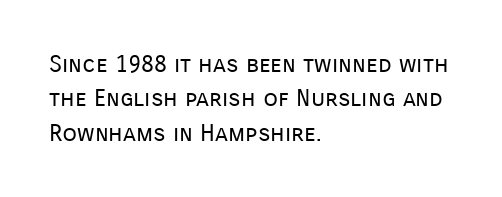
The image shows 24 px text type, upright; set left-aligned, normal line spacing (1.43x), normal letter spacing, not underlined.
